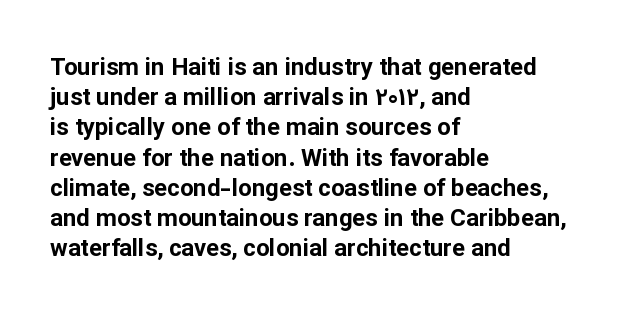
The ragged edge is on the right, which tells us the setting is flush left. The space beneath each line is pristine and unruled. This rendering leaves character spacing at its baseline value. The passage shown stacks its lines at a standard gap. Italic? Not at all — the glyphs are vertical. Emphasis by weight is at full strength: bold.
